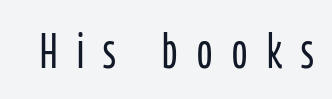
{"serif": "no", "italic": "no", "bold": "no", "weight": "light", "width": "condensed", "stroke_contrast": "low", "x_height": "medium", "monospaced": "no", "underline": "no", "letter_spacing": "wide", "letter_spacing_em": 0.39, "glyph_px": 50}
